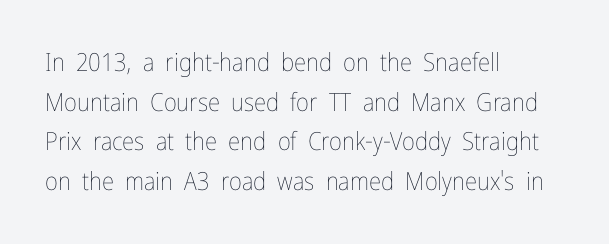
No italicization has been applied; the sample stays upright. Which margin do the lines hug? The left one — the right edge is uneven. Interline gaps are of average width in this sample. Descender tails drop into unmarked territory.
